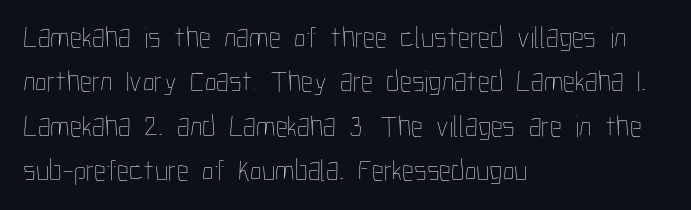
The image shows 30 px thin, condensed type, upright; set left-aligned, normal line spacing (1.48x), normal letter spacing, not underlined; low stroke contrast and a medium x-height.
